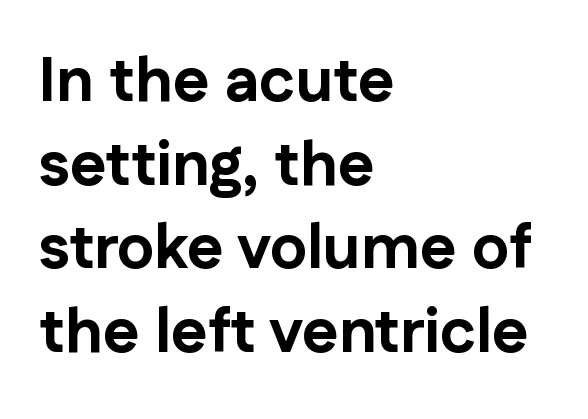
A typesetter would call this proportional, since set widths differ per character. Vertically, the passage feels balanced, rows spaced as you'd expect. These words are printed bold, with thick strokes throughout. The letters stand straight up with perfectly vertical stems.
